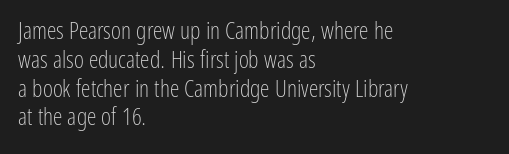
The image shows 24 px text type, upright; set left-aligned, line spacing 1.2x, normal letter spacing, not underlined.
